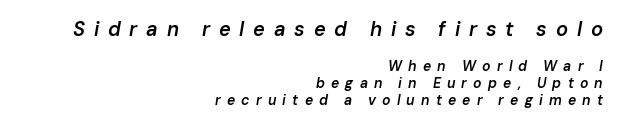
Q: Is the text bold? A: Semi-bold.
Q: Is the text italic (slanted)? A: Yes, it leans right by about 10 degrees.
Q: Is the text underlined? A: No.
Q: How is the paragraph aligned? A: Right-aligned.
Q: Is the spacing between letters normal or unusually wide? A: Unusually wide.
Q: Which block of text is set in a larger size, the first (top) or the second (bottom)? A: The first (top) one.
